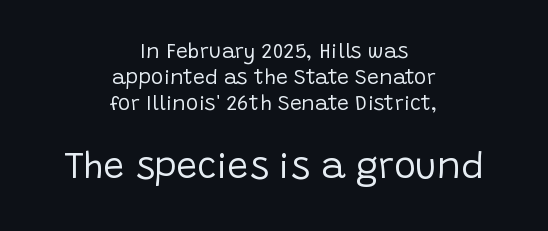
The image shows 37 px regular-weight sans-serif type, upright; set centered, normal line spacing (1.25x), normal letter spacing, not underlined; the second (bottom) block is 1.76x larger; low stroke contrast and a large x-height.
